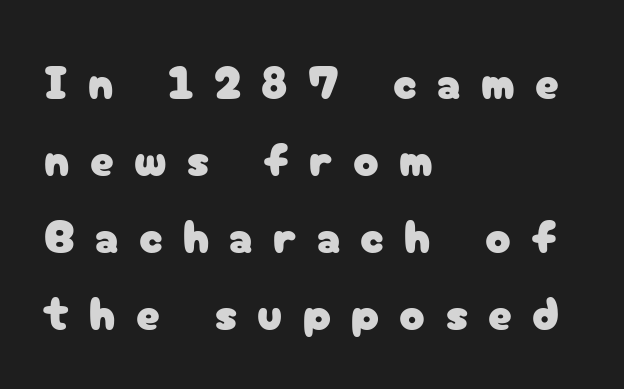
{"serif": "no", "italic": "no", "width": "normal", "stroke_contrast": "low", "x_height": "medium", "monospaced": "no", "underline": "no", "align": "left", "line_spacing": "normal", "line_spacing_ratio": 1.64, "letter_spacing": "wide", "letter_spacing_em": 0.43, "glyph_px": 47}
